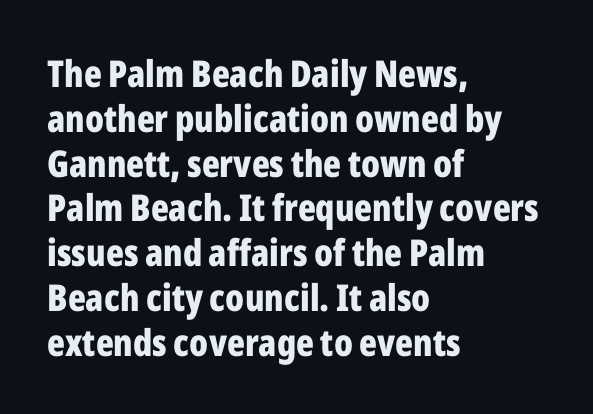
{"serif": "no", "italic": "no", "bold": "yes", "weight": "bold", "width": "condensed", "stroke_contrast": "low", "x_height": "medium", "monospaced": "no", "underline": "no", "align": "left", "line_spacing_ratio": 1.21, "letter_spacing": "normal", "letter_spacing_em": 0.0, "glyph_px": 37}
